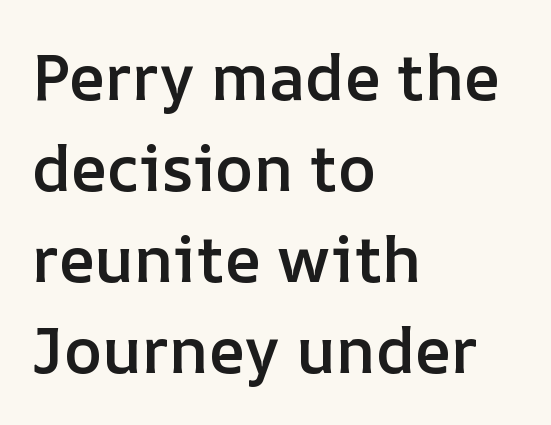
The image shows 64 px semibold type, upright; set left-aligned, normal line spacing (1.42x), normal letter spacing, not underlined; low stroke contrast and a medium x-height.
